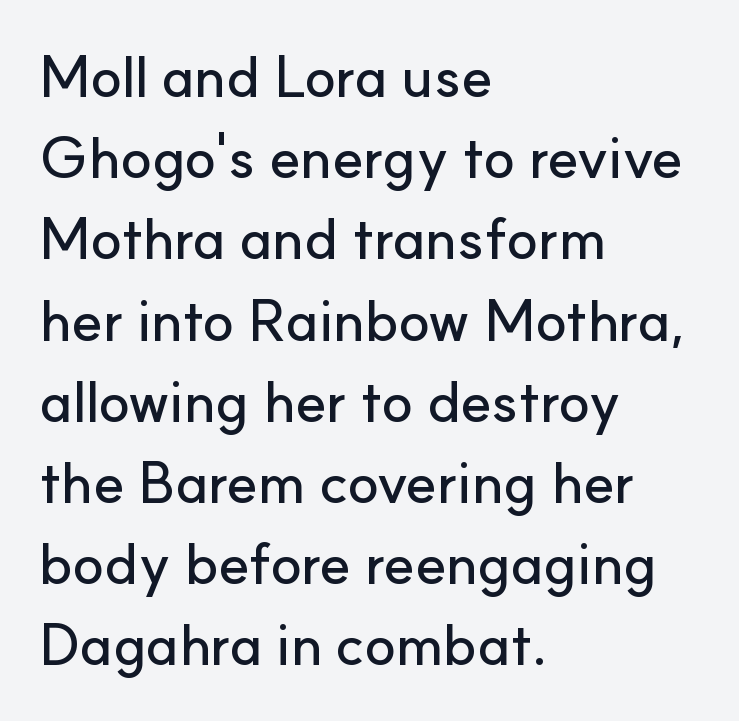
{"serif": "no", "italic": "no", "width": "normal", "stroke_contrast": "low", "x_height": "small", "monospaced": "no", "underline": "no", "align": "left", "line_spacing": "normal", "line_spacing_ratio": 1.4, "letter_spacing": "normal", "letter_spacing_em": 0.0, "glyph_px": 58}
